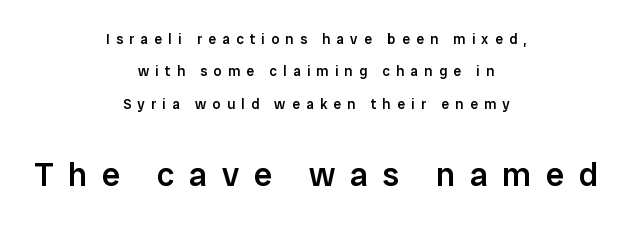
Each line is balanced around a shared central axis. Italic: no, the glyphs are upright roman. Does extra space separate the letters? Yes, quite a lot of it. Each new line begins a long way beneath the previous one.
